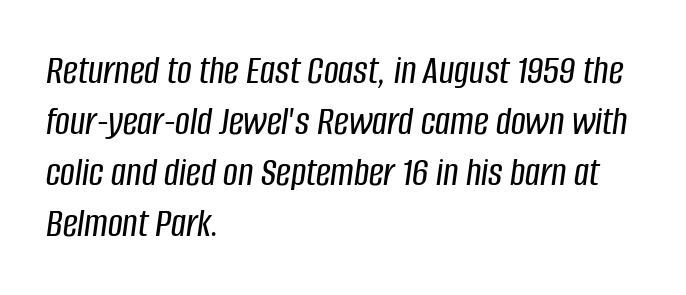
{"italic": "yes", "lean": "right", "slant_degrees": 8, "width": "condensed", "stroke_contrast": "low", "x_height": "large", "monospaced": "no", "underline": "no", "align": "left", "line_spacing_ratio": 1.24, "letter_spacing": "normal", "letter_spacing_em": 0.0, "glyph_px": 41}
